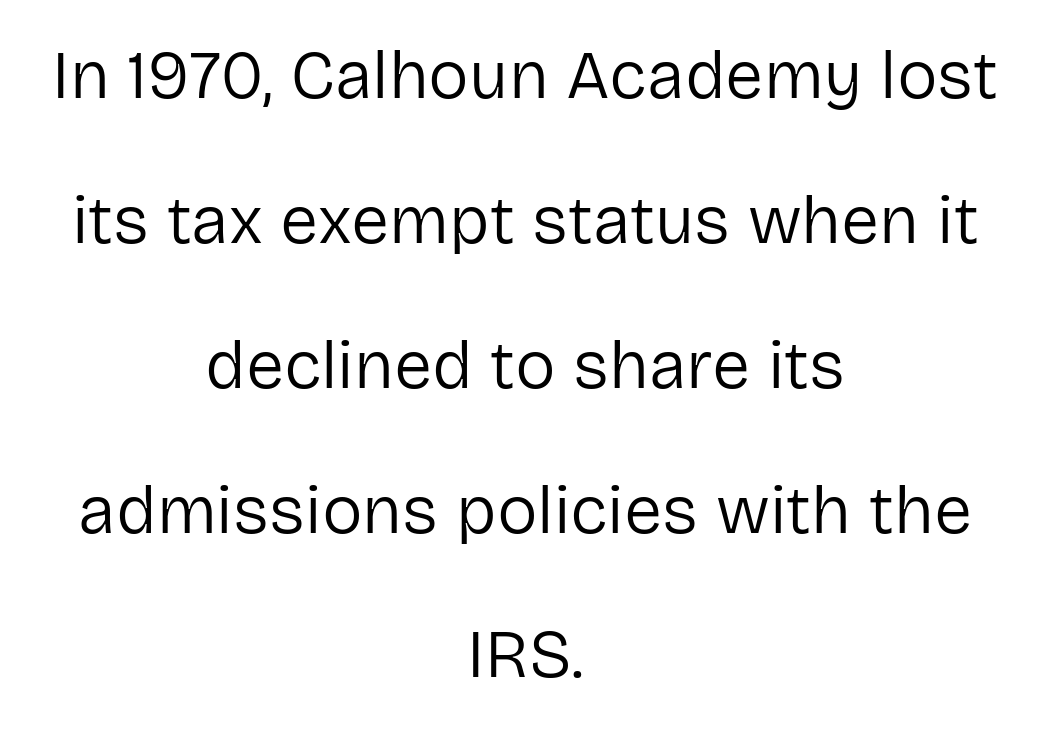
Q: Is the text bold? A: No.
Q: Is the text italic (slanted)? A: No, it is upright.
Q: Is the typeface a serif or a sans-serif typeface? A: Sans-serif.
Q: Is the text underlined? A: No.
Q: How is the paragraph aligned? A: Centered.
Q: Is the spacing between letters normal or unusually wide? A: Normal.
Q: Is the spacing between lines tight, normal or loose? A: Loose.
Q: Width (condensed, normal, or wide)? A: Normal.
Q: Stroke contrast? A: Low.
Q: x-height? A: Medium.
Q: Monospaced? A: No.
